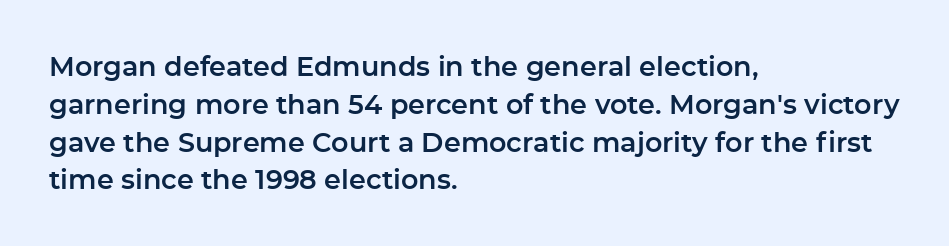
Q: Is the text italic (slanted)? A: No, it is upright.
Q: Is the text underlined? A: No.
Q: How is the paragraph aligned? A: Left-aligned.
Q: Is the spacing between letters normal or unusually wide? A: Normal.
Q: Is the spacing between lines tight, normal or loose? A: Normal.
